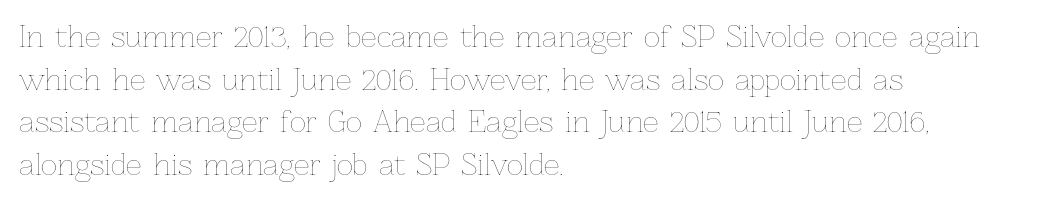
Q: Is the text bold? A: No.
Q: Is the text italic (slanted)? A: No, it is upright.
Q: Is the text underlined? A: No.
Q: How is the paragraph aligned? A: Left-aligned.
Q: Is the spacing between letters normal or unusually wide? A: Normal.
Q: Is the spacing between lines tight, normal or loose? A: Normal.
Q: Width (condensed, normal, or wide)? A: Normal.
Q: Stroke contrast? A: Low.
Q: x-height? A: Medium.
Q: Monospaced? A: No.
